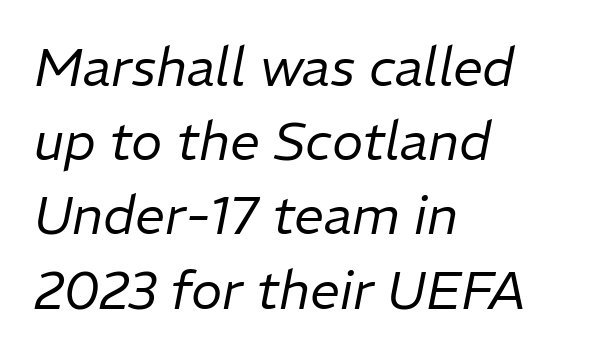
Q: Is the text bold? A: No.
Q: Is the text italic (slanted)? A: Yes, it leans right by about 11 degrees.
Q: Is the text underlined? A: No.
Q: How is the paragraph aligned? A: Left-aligned.
Q: Is the spacing between letters normal or unusually wide? A: Normal.
Q: Is the spacing between lines tight, normal or loose? A: Normal.
Q: Width (condensed, normal, or wide)? A: Normal.
Q: Stroke contrast? A: Low.
Q: x-height? A: Medium.
Q: Monospaced? A: No.
